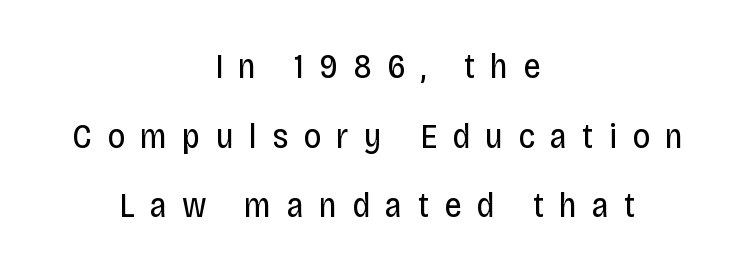
Q: Is the text bold? A: No.
Q: Is the text italic (slanted)? A: No, it is upright.
Q: Is the typeface a serif or a sans-serif typeface? A: Sans-serif.
Q: Is the text underlined? A: No.
Q: How is the paragraph aligned? A: Centered.
Q: Is the spacing between letters normal or unusually wide? A: Unusually wide.
Q: Is the spacing between lines tight, normal or loose? A: Loose.
Q: Width (condensed, normal, or wide)? A: Condensed.
Q: Stroke contrast? A: Low.
Q: x-height? A: Large.
Q: Monospaced? A: No.
